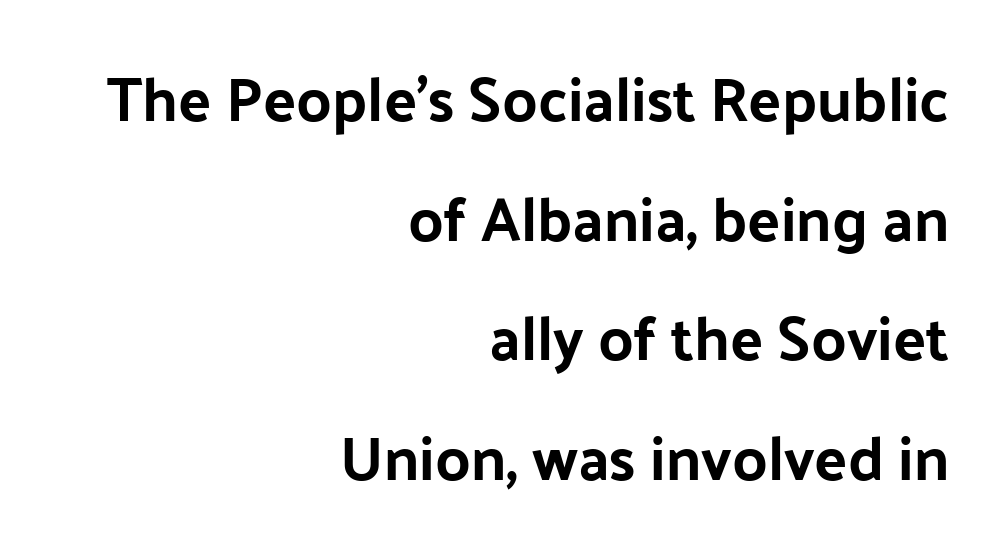
Line endings align vertically; line beginnings do not. Examine the stroke ends and you'll find no serifs. Letter spacing: default. The rendering uses a large line-height, opening up the rows.
